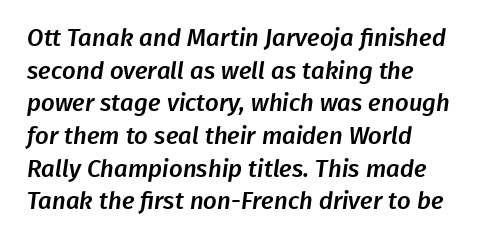
{"underline": "no", "align": "left", "line_spacing": "normal", "line_spacing_ratio": 1.36, "letter_spacing": "normal", "letter_spacing_em": 0.0, "glyph_px": 24}
